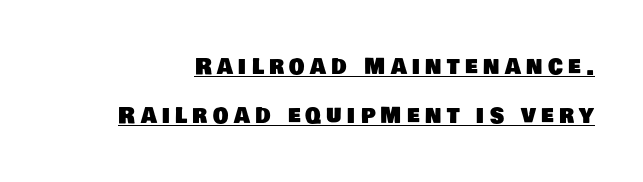
{"underline": "yes", "line_spacing": "loose", "line_spacing_ratio": 2.22, "letter_spacing": "wide", "letter_spacing_em": 0.24, "glyph_px": 22}
